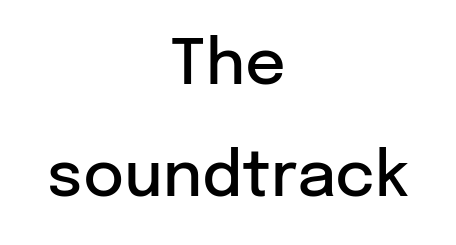
Q: Is the text bold? A: Semi-bold.
Q: Is the text italic (slanted)? A: No, it is upright.
Q: Is the typeface a serif or a sans-serif typeface? A: Sans-serif.
Q: Is the text underlined? A: No.
Q: How is the paragraph aligned? A: Centered.
Q: Is the spacing between letters normal or unusually wide? A: Normal.
Q: Width (condensed, normal, or wide)? A: Normal.
Q: Stroke contrast? A: Low.
Q: x-height? A: Medium.
Q: Monospaced? A: No.
